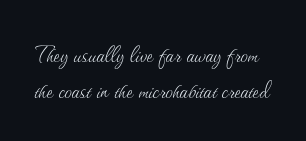
Q: Is the text bold? A: No.
Q: Is the text italic (slanted)? A: Yes.
Q: Is the text underlined? A: No.
Q: Is the spacing between letters normal or unusually wide? A: Normal.
Q: Width (condensed, normal, or wide)? A: Normal.
Q: Stroke contrast? A: Medium.
Q: x-height? A: Small.
Q: Monospaced? A: No.
